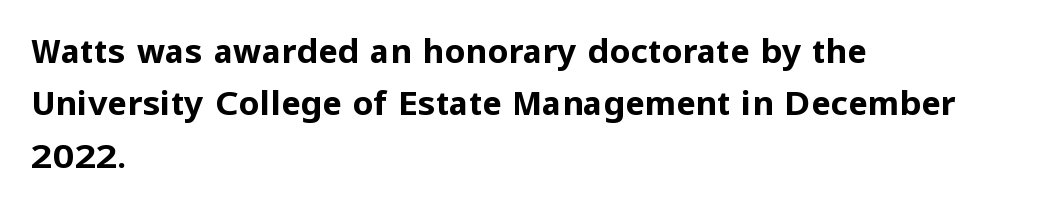
What weight is shown? A full bold with thick strokes. Every stem runs plumb, perpendicular to the baseline. Is this a sans? Yes — the strokes have no serifs. Here the glyphs are tracked normally, forming tight word shapes. Has an underline been added? It has not.
